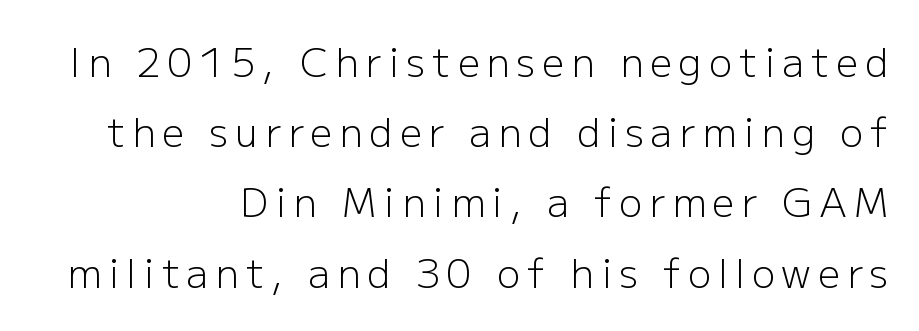
{"serif": "no", "italic": "no", "bold": "no", "weight": "light", "width": "normal", "stroke_contrast": "low", "x_height": "medium", "monospaced": "no", "underline": "no", "align": "right", "line_spacing_ratio": 1.8, "glyph_px": 39}
